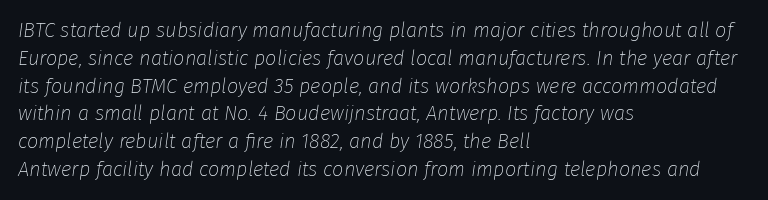
The image shows 20 px text type, italic (leaning right); set left-aligned, normal line spacing (1.39x), normal letter spacing, not underlined.
